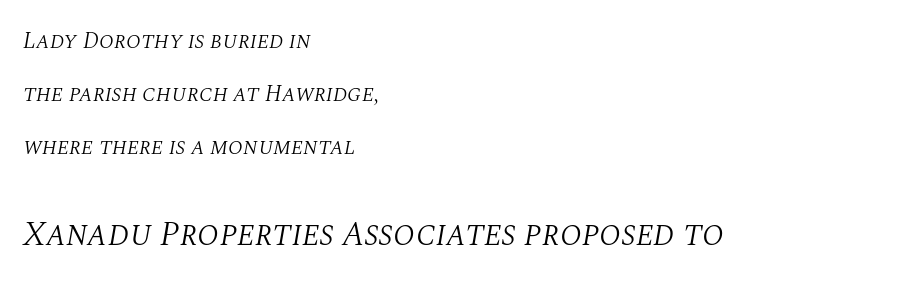
The typography opts for an oblique posture over an upright one. The lower block of text is set noticeably larger than the block above it. A typesetter would call this leading open, well beyond the default. The paragraph has a hard left edge and a soft right edge. Spacing between characters is what you'd get straight out of the box.
